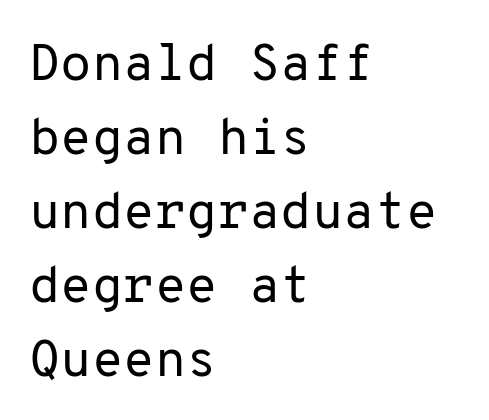
{"serif": "no", "italic": "no", "bold": "no", "weight": "regular", "width": "normal", "stroke_contrast": "low", "x_height": "medium", "monospaced": "yes", "underline": "no", "align": "left", "line_spacing": "normal", "line_spacing_ratio": 1.45, "letter_spacing": "normal", "letter_spacing_em": 0.0, "glyph_px": 51}
